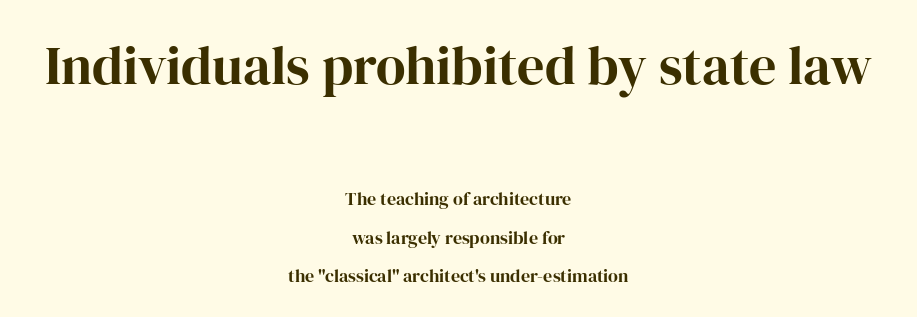
Q: Is the text italic (slanted)? A: No, it is upright.
Q: Is the typeface a serif or a sans-serif typeface? A: Serif.
Q: Is the text underlined? A: No.
Q: How is the paragraph aligned? A: Centered.
Q: Is the spacing between letters normal or unusually wide? A: Normal.
Q: Is the spacing between lines tight, normal or loose? A: Loose.
Q: Which block of text is set in a larger size, the first (top) or the second (bottom)? A: The first (top) one.
Q: Width (condensed, normal, or wide)? A: Normal.
Q: Stroke contrast? A: High.
Q: x-height? A: Medium.
Q: Monospaced? A: No.
